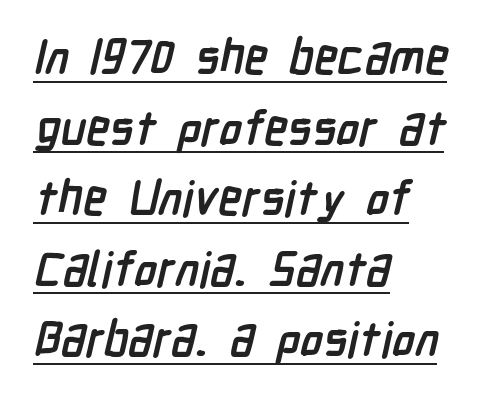
{"serif": "no", "bold": "yes", "weight": "semibold", "width": "condensed", "stroke_contrast": "low", "x_height": "medium", "monospaced": "no", "underline": "yes", "align": "left", "line_spacing": "normal", "line_spacing_ratio": 1.47, "letter_spacing": "normal", "letter_spacing_em": 0.0, "glyph_px": 48}
